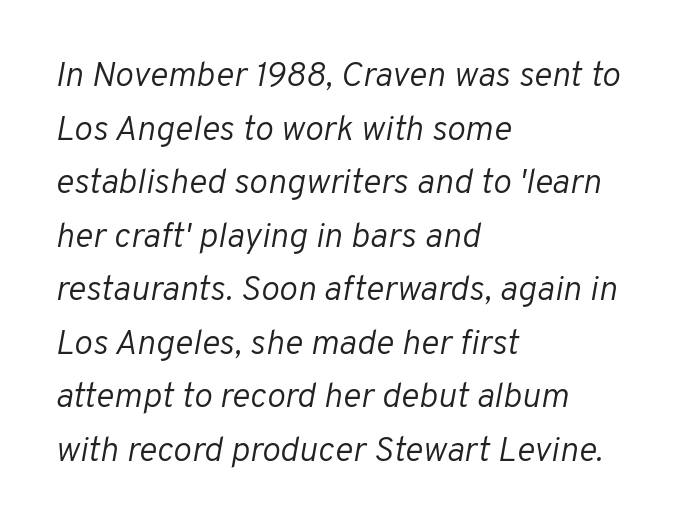
{"italic": "yes", "lean": "right", "slant_degrees": 10, "bold": "no", "weight": "light", "width": "normal", "stroke_contrast": "low", "x_height": "medium", "monospaced": "no", "underline": "no", "align": "left", "line_spacing": "normal", "line_spacing_ratio": 1.53, "letter_spacing": "normal", "letter_spacing_em": 0.0, "glyph_px": 35}
